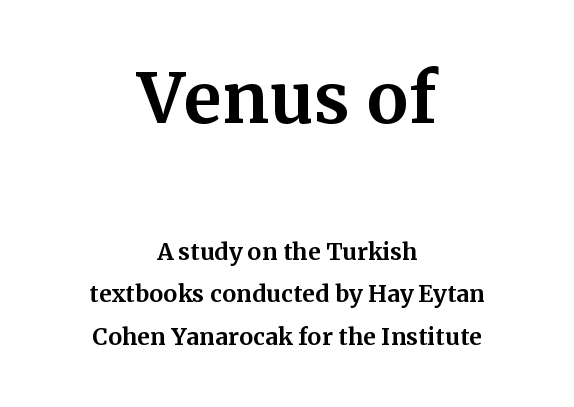
{"serif": "yes", "italic": "no", "bold": "yes", "weight": "bold", "width": "normal", "stroke_contrast": "medium", "x_height": "medium", "monospaced": "no", "underline": "no", "align": "center", "line_spacing_ratio": 1.84, "letter_spacing": "normal", "letter_spacing_em": 0.0, "larger_block": "first", "size_ratio": 3.0, "glyph_px": 69}
